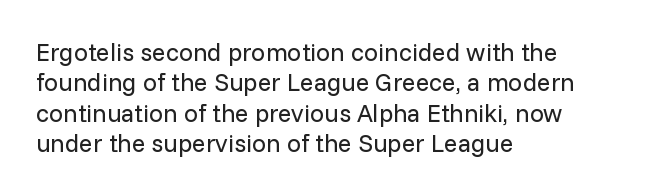
{"italic": "no", "bold": "no", "underline": "no", "align": "left", "line_spacing_ratio": 1.22, "letter_spacing": "normal", "letter_spacing_em": 0.0, "glyph_px": 25}
